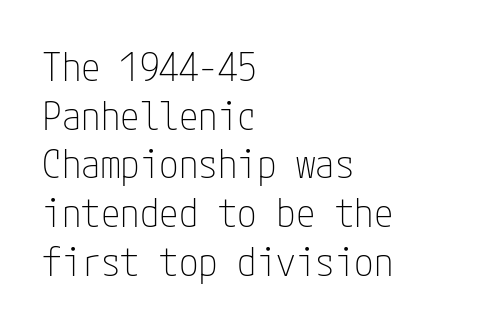
{"serif": "no", "italic": "no", "bold": "no", "weight": "thin", "width": "condensed", "stroke_contrast": "low", "x_height": "medium", "underline": "no", "align": "left", "line_spacing": "normal", "line_spacing_ratio": 1.25, "letter_spacing": "normal", "letter_spacing_em": 0.0, "glyph_px": 39}
